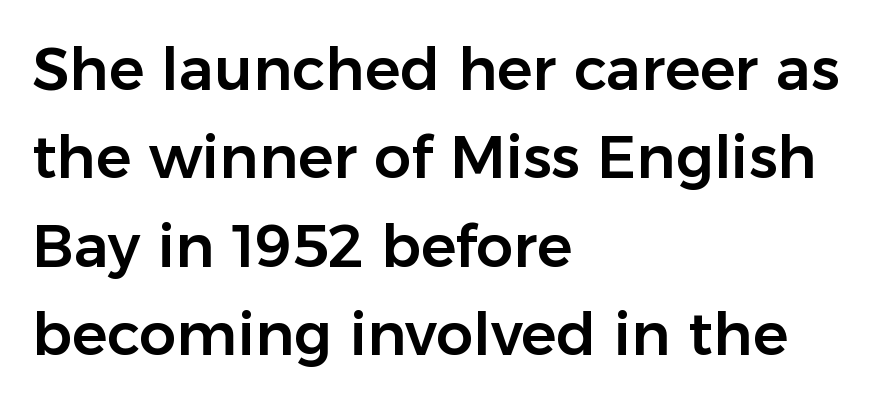
{"serif": "no", "italic": "no", "width": "normal", "stroke_contrast": "low", "x_height": "medium", "monospaced": "no", "underline": "no", "align": "left", "line_spacing": "normal", "line_spacing_ratio": 1.5, "letter_spacing": "normal", "letter_spacing_em": 0.0, "glyph_px": 59}
